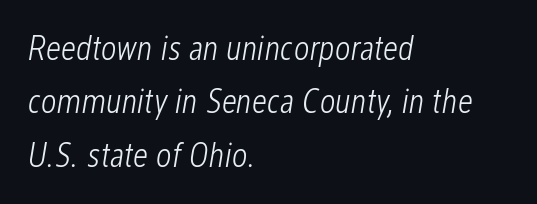
{"italic": "yes", "lean": "right", "slant_degrees": 12, "bold": "no", "weight": "light", "width": "condensed", "stroke_contrast": "low", "x_height": "medium", "monospaced": "no", "underline": "no", "align": "left", "line_spacing": "normal", "line_spacing_ratio": 1.57, "letter_spacing": "normal", "letter_spacing_em": 0.0, "glyph_px": 34}
